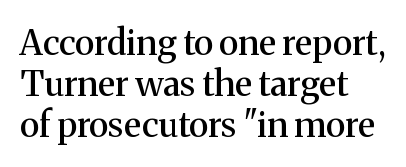
Q: Is the text italic (slanted)? A: No, it is upright.
Q: Is the typeface a serif or a sans-serif typeface? A: Serif.
Q: Is the text underlined? A: No.
Q: How is the paragraph aligned? A: Left-aligned.
Q: Is the spacing between letters normal or unusually wide? A: Normal.
Q: Width (condensed, normal, or wide)? A: Normal.
Q: Stroke contrast? A: Medium.
Q: x-height? A: Medium.
Q: Monospaced? A: No.
